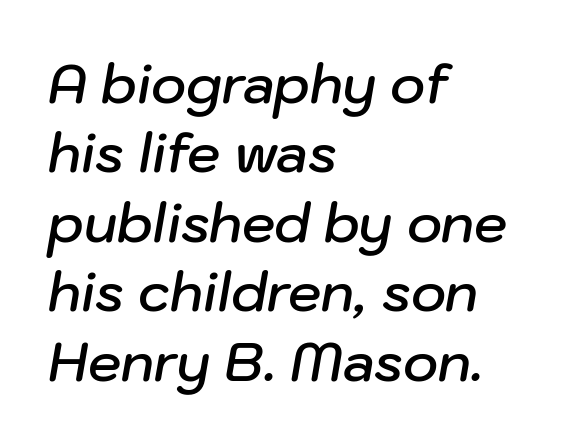
Slightly chunky letters — semibold, I'd say, not full bold. In CSS terms this would be text-align: left. Spacing between characters is what you'd get straight out of the box. Students, observe: this is what conventionally led text looks like. Looking at the ascenders, they clearly lean.
